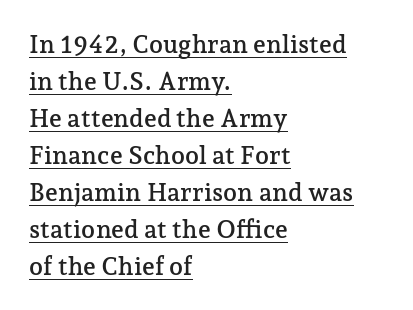
This is underlined copy, the kind a proofreader might mark for attention. Vertical spacing — default. Characters follow at the spacing the type designer built in. Nope, not italic — everything's standing straight.
